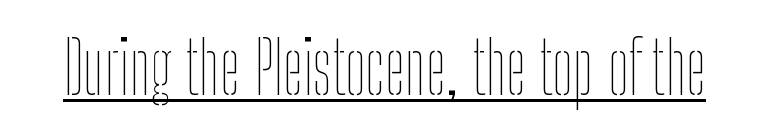
The letters stand straight up with perfectly vertical stems. Each letter keeps its own natural width here, so spacing adapts to shape. The passage shown is underscored from start to finish. The cut favours lightness, reaching ordinary text weight at its darkest.
